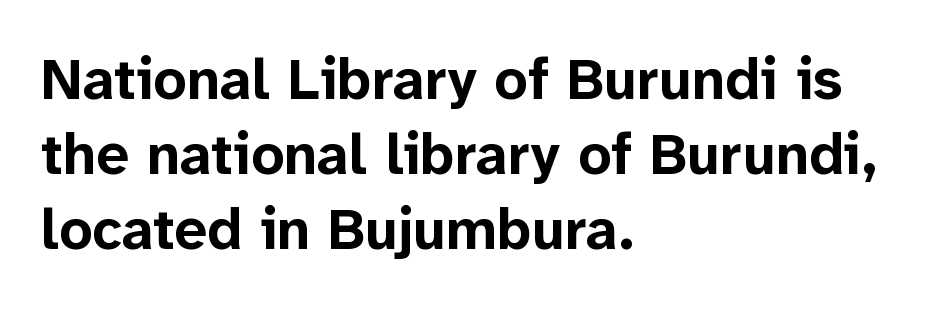
Q: Is the text bold? A: Yes.
Q: Is the text italic (slanted)? A: No, it is upright.
Q: Is the typeface a serif or a sans-serif typeface? A: Sans-serif.
Q: Is the text underlined? A: No.
Q: How is the paragraph aligned? A: Left-aligned.
Q: Is the spacing between letters normal or unusually wide? A: Normal.
Q: Is the spacing between lines tight, normal or loose? A: Normal.
Q: Width (condensed, normal, or wide)? A: Normal.
Q: Stroke contrast? A: Low.
Q: x-height? A: Medium.
Q: Monospaced? A: No.
